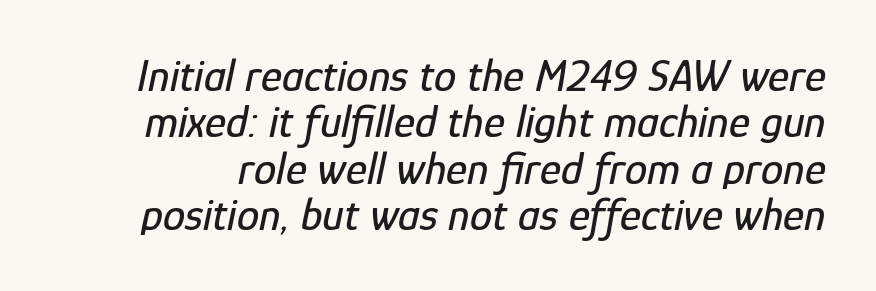
This rendering leaves character spacing at its baseline value. Is this a fixed-width face? No — the glyphs have proportional, varying widths. Interline gaps are noticeably narrow in this sample. Just letters on the line, the space beneath them empty. This sample uses an oblique cut, with every glyph tilted off the vertical.
